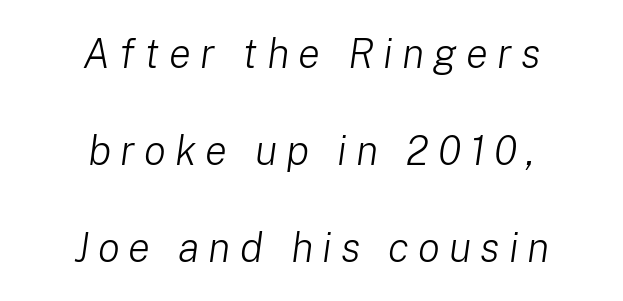
Q: Is the text bold? A: No.
Q: Is the text italic (slanted)? A: Yes, it leans right by about 8 degrees.
Q: Is the text underlined? A: No.
Q: How is the paragraph aligned? A: Centered.
Q: Is the spacing between letters normal or unusually wide? A: Unusually wide.
Q: Is the spacing between lines tight, normal or loose? A: Loose.
Q: Width (condensed, normal, or wide)? A: Normal.
Q: Stroke contrast? A: Low.
Q: x-height? A: Medium.
Q: Monospaced? A: No.
